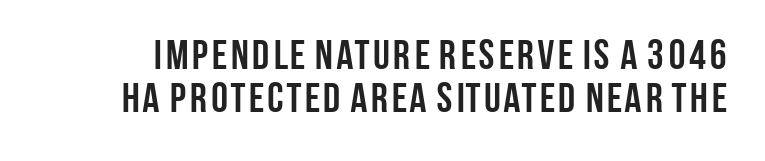
{"serif": "no", "italic": "no", "bold": "yes", "weight": "semibold", "width": "condensed", "stroke_contrast": "low", "x_height": "large", "monospaced": "no", "underline": "no", "line_spacing": "tight", "line_spacing_ratio": 1.03, "letter_spacing": "normal", "letter_spacing_em": 0.0, "glyph_px": 42}
